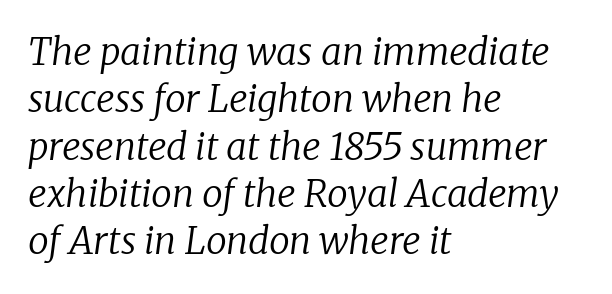
Weight: regular or lighter. Do the characters align in a grid? No, the font is proportional. How would I describe the line gaps? Plain and ordinary. This rendering features lettering with no underline. If you drew a line through each stem, it would be angled. What stands out about the letter spacing? Nothing — it is the standard amount.
